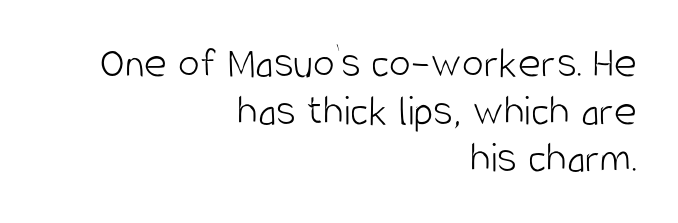
Q: Is the text bold? A: No.
Q: Is the text italic (slanted)? A: No, it is upright.
Q: Is the typeface a serif or a sans-serif typeface? A: Sans-serif.
Q: Is the text underlined? A: No.
Q: How is the paragraph aligned? A: Right-aligned.
Q: Is the spacing between letters normal or unusually wide? A: Normal.
Q: Is the spacing between lines tight, normal or loose? A: Tight.
Q: Width (condensed, normal, or wide)? A: Condensed.
Q: Stroke contrast? A: Low.
Q: x-height? A: Large.
Q: Monospaced? A: No.
